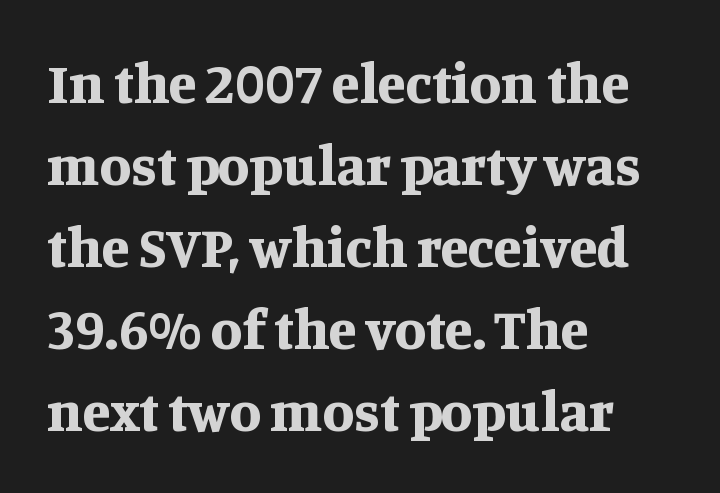
Q: Is the text bold? A: Yes.
Q: Is the text italic (slanted)? A: No, it is upright.
Q: Is the typeface a serif or a sans-serif typeface? A: Serif.
Q: Is the text underlined? A: No.
Q: How is the paragraph aligned? A: Left-aligned.
Q: Is the spacing between letters normal or unusually wide? A: Normal.
Q: Is the spacing between lines tight, normal or loose? A: Normal.
Q: Width (condensed, normal, or wide)? A: Normal.
Q: Stroke contrast? A: Medium.
Q: x-height? A: Large.
Q: Monospaced? A: No.
